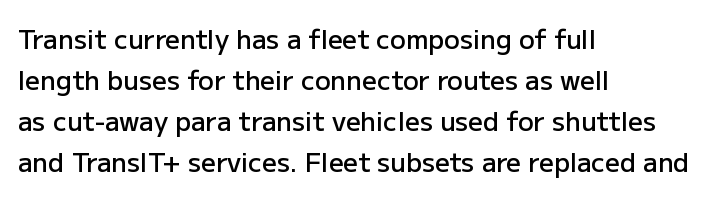
{"italic": "no", "bold": "semi", "underline": "no", "align": "left", "line_spacing": "normal", "line_spacing_ratio": 1.58, "letter_spacing": "normal", "letter_spacing_em": 0.0, "glyph_px": 26}
